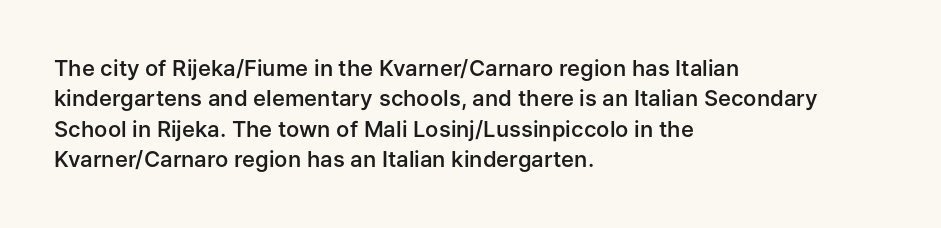
{"italic": "no", "bold": "semi", "underline": "no", "align": "left", "line_spacing": "normal", "line_spacing_ratio": 1.38, "letter_spacing": "normal", "letter_spacing_em": 0.0, "glyph_px": 22}
